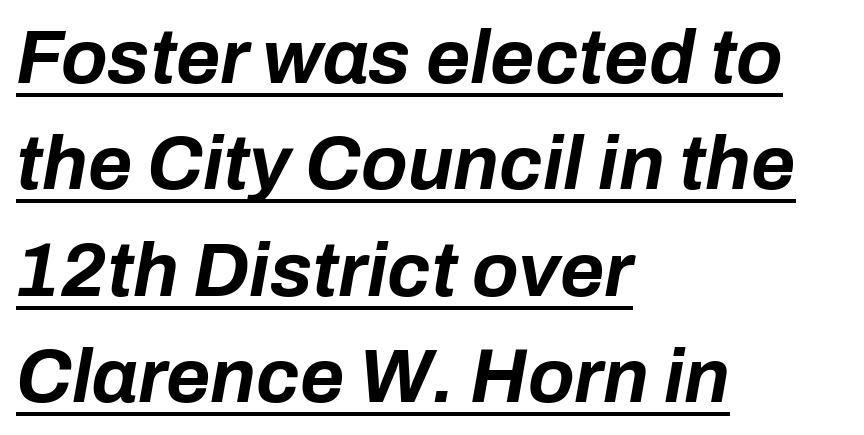
{"italic": "yes", "lean": "right", "slant_degrees": 10, "bold": "yes", "weight": "bold", "width": "normal", "stroke_contrast": "low", "x_height": "medium", "monospaced": "no", "underline": "yes", "align": "left", "line_spacing": "normal", "line_spacing_ratio": 1.4, "letter_spacing": "normal", "letter_spacing_em": 0.0, "glyph_px": 76}
